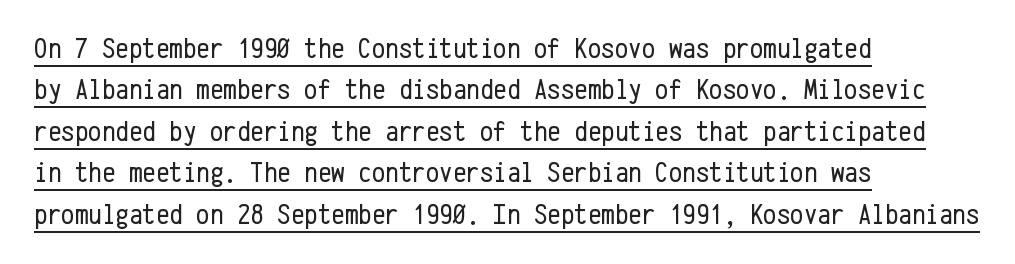
The image shows 30 px regular-weight, condensed sans-serif type, upright, monospaced; set left-aligned, normal line spacing (1.38x), normal letter spacing, underlined; low stroke contrast and a medium x-height.
